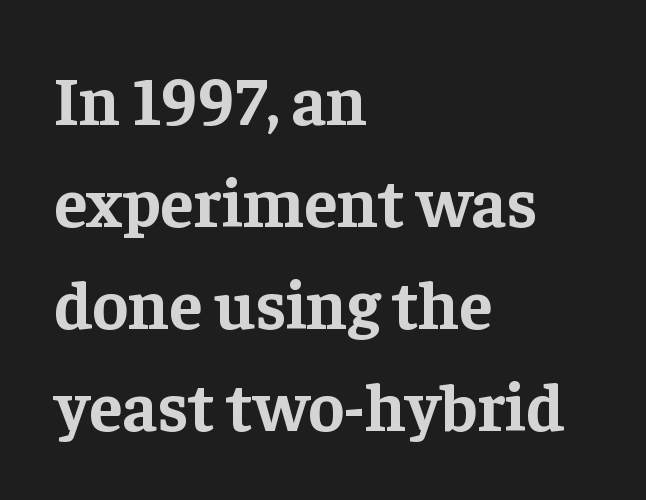
Q: Is the text bold? A: Yes.
Q: Is the text italic (slanted)? A: No, it is upright.
Q: Is the typeface a serif or a sans-serif typeface? A: Serif.
Q: Is the text underlined? A: No.
Q: How is the paragraph aligned? A: Left-aligned.
Q: Is the spacing between letters normal or unusually wide? A: Normal.
Q: Is the spacing between lines tight, normal or loose? A: Normal.
Q: Width (condensed, normal, or wide)? A: Normal.
Q: Stroke contrast? A: Low.
Q: x-height? A: Medium.
Q: Monospaced? A: No.
